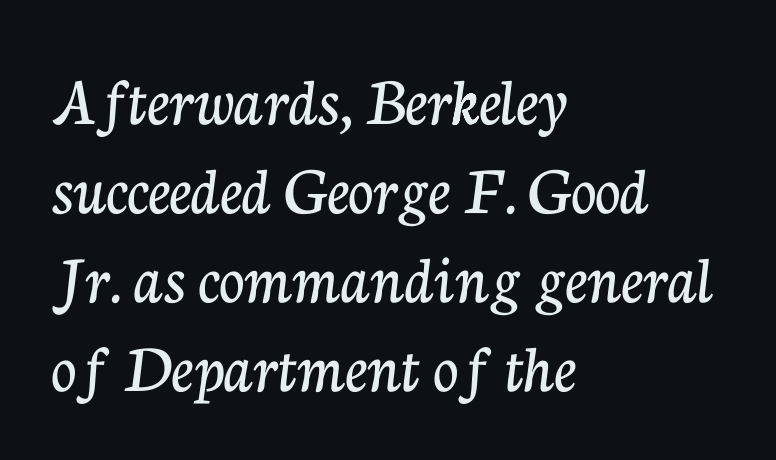
{"serif": "yes", "width": "normal", "stroke_contrast": "low", "x_height": "medium", "monospaced": "no", "underline": "no", "align": "left", "line_spacing": "normal", "line_spacing_ratio": 1.27, "letter_spacing": "normal", "letter_spacing_em": 0.0, "glyph_px": 70}
